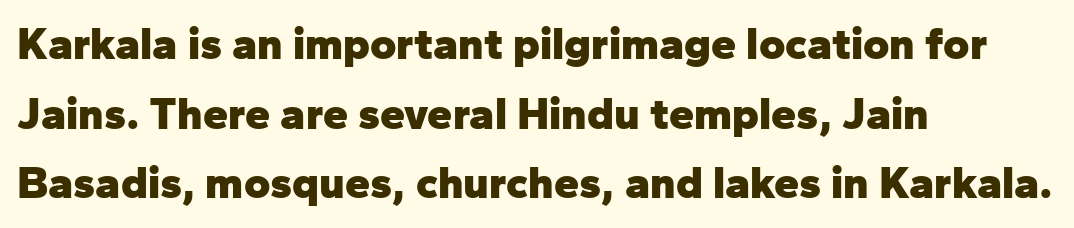
Grotesque or geometric, the face here clearly has no serifs. What stands out about the letter spacing? Nothing — it is the standard amount. The vertical gap from one line to the next is medium. The passage is arranged the way most books set body copy — flush left. The space beneath each line is pristine and unruled.
